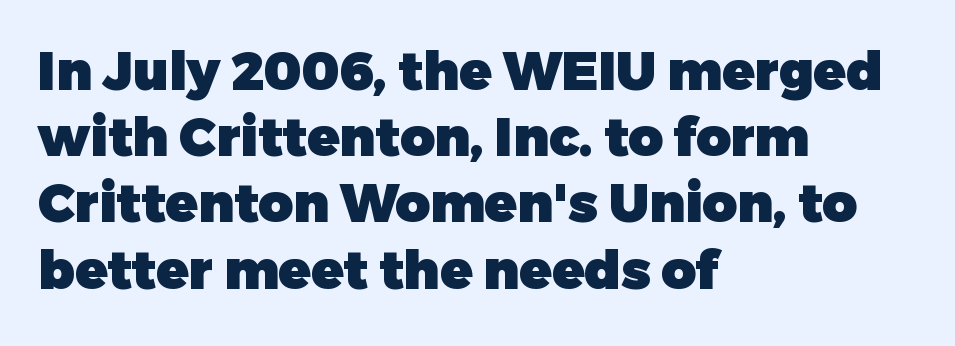
{"serif": "no", "italic": "no", "bold": "yes", "weight": "heavy", "width": "normal", "stroke_contrast": "low", "x_height": "medium", "monospaced": "no", "underline": "no", "align": "left", "line_spacing": "normal", "line_spacing_ratio": 1.25, "letter_spacing": "normal", "letter_spacing_em": 0.0, "glyph_px": 53}
